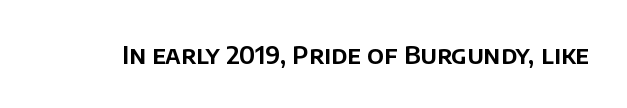
If you drew a line through each stem, it would be perfectly vertical. Characters follow at the spacing the type designer built in. The words here are not underlined.
